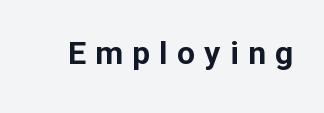
Q: Is the text bold? A: Yes.
Q: Is the text italic (slanted)? A: No, it is upright.
Q: Is the typeface a serif or a sans-serif typeface? A: Sans-serif.
Q: Is the text underlined? A: No.
Q: Is the spacing between letters normal or unusually wide? A: Unusually wide.
Q: Width (condensed, normal, or wide)? A: Normal.
Q: Stroke contrast? A: Low.
Q: x-height? A: Medium.
Q: Monospaced? A: No.
